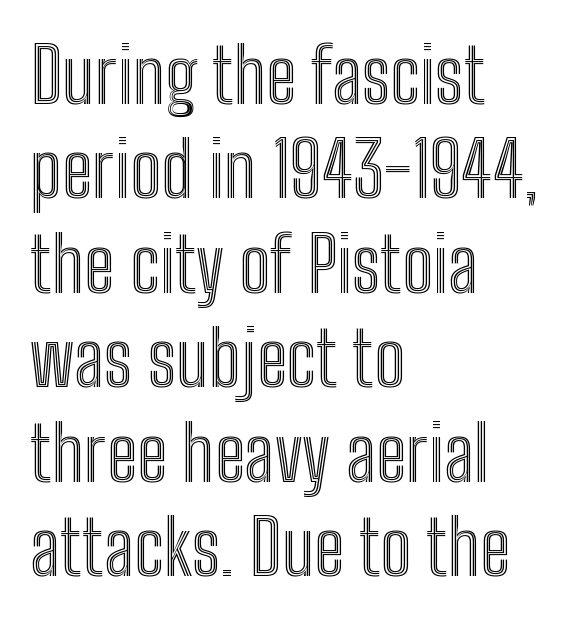
The image shows 75 px condensed type, upright; set left-aligned, normal line spacing (1.26x), normal letter spacing, not underlined; a medium x-height.
